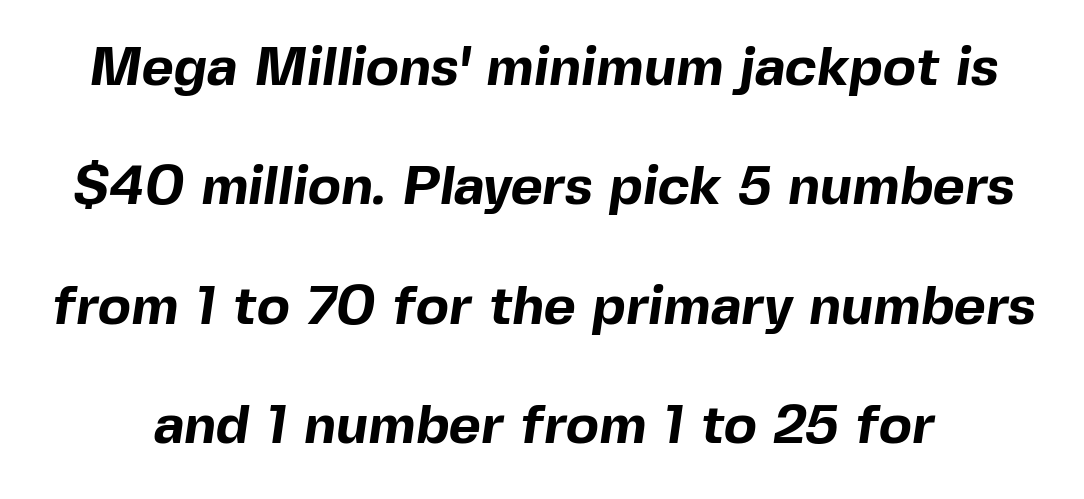
Q: Is the text bold? A: Yes.
Q: Is the typeface a serif or a sans-serif typeface? A: Sans-serif.
Q: Is the text underlined? A: No.
Q: Is the spacing between letters normal or unusually wide? A: Normal.
Q: Is the spacing between lines tight, normal or loose? A: Loose.
Q: Width (condensed, normal, or wide)? A: Normal.
Q: x-height? A: Medium.
Q: Monospaced? A: No.
